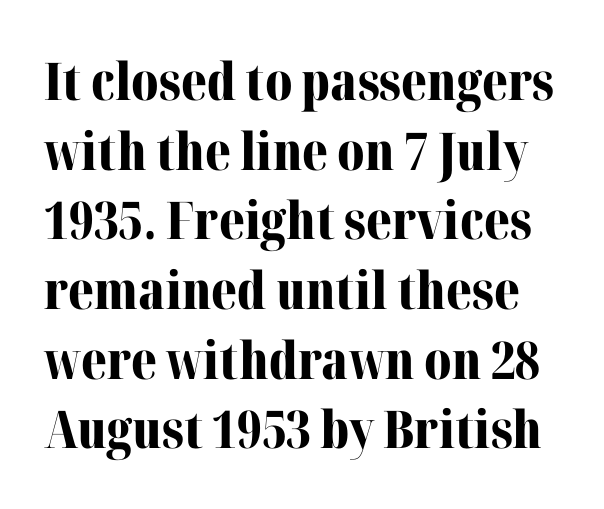
Q: Is the text bold? A: Yes.
Q: Is the text italic (slanted)? A: No, it is upright.
Q: Is the typeface a serif or a sans-serif typeface? A: Serif.
Q: Is the text underlined? A: No.
Q: Is the spacing between letters normal or unusually wide? A: Normal.
Q: Is the spacing between lines tight, normal or loose? A: Normal.
Q: Width (condensed, normal, or wide)? A: Normal.
Q: Stroke contrast? A: Medium.
Q: x-height? A: Medium.
Q: Monospaced? A: No.
